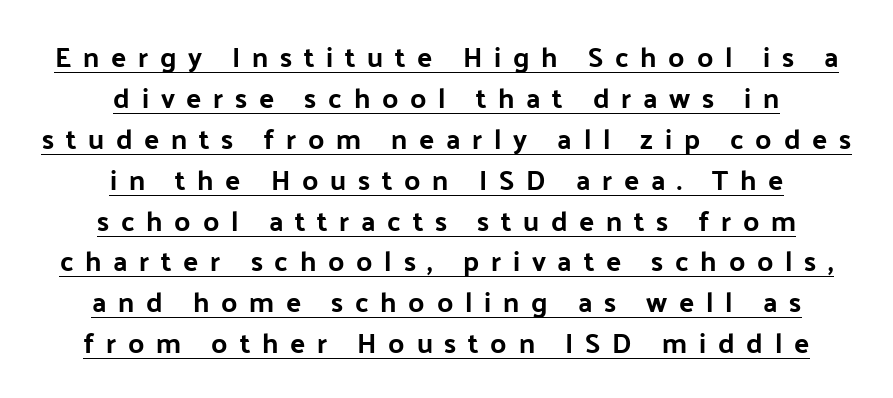
Q: Is the text italic (slanted)? A: No, it is upright.
Q: Is the typeface a serif or a sans-serif typeface? A: Sans-serif.
Q: Is the text underlined? A: Yes.
Q: How is the paragraph aligned? A: Centered.
Q: Is the spacing between letters normal or unusually wide? A: Unusually wide.
Q: Is the spacing between lines tight, normal or loose? A: Normal.
Q: Width (condensed, normal, or wide)? A: Normal.
Q: Stroke contrast? A: Low.
Q: x-height? A: Medium.
Q: Monospaced? A: No.
